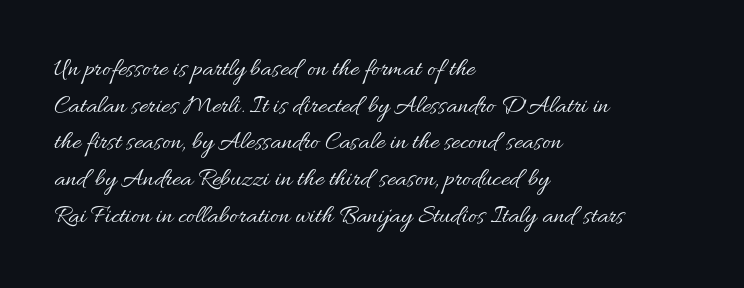
{"bold": "no", "underline": "no", "align": "left", "line_spacing": "normal", "line_spacing_ratio": 1.41, "letter_spacing": "normal", "letter_spacing_em": 0.0, "glyph_px": 26}
